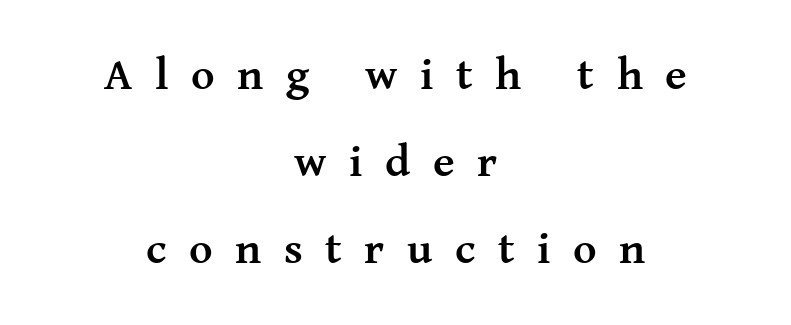
The image shows 45 px semibold serif type, upright; set centered, loose line spacing (1.93x), unusually wide letter spacing (+0.5 em), not underlined; medium stroke contrast and a medium x-height.
